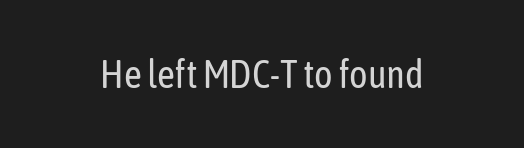
{"serif": "no", "italic": "no", "bold": "no", "weight": "regular", "width": "condensed", "stroke_contrast": "low", "x_height": "medium", "monospaced": "no", "underline": "no", "letter_spacing": "normal", "letter_spacing_em": 0.0, "glyph_px": 39}
